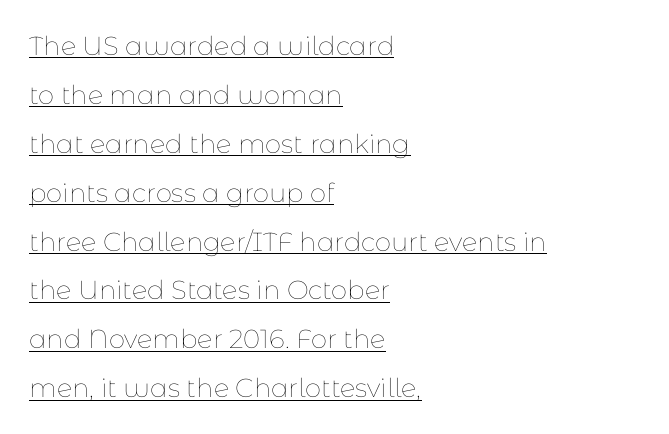
Does the copy run flush right? No — it runs flush left. This is underlined copy, the kind a proofreader might mark for attention. Is the letter spacing exaggerated? No — it looks like the ordinary default. Weight class: somewhere from thin through regular. This is roman type, the default non-slanted kind.
